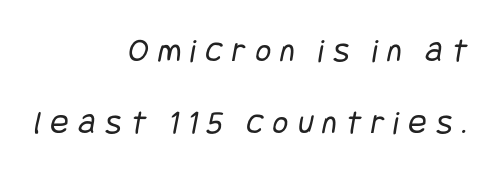
Q: Is the text bold? A: No.
Q: Is the typeface a serif or a sans-serif typeface? A: Sans-serif.
Q: Is the text underlined? A: No.
Q: How is the paragraph aligned? A: Right-aligned.
Q: Is the spacing between letters normal or unusually wide? A: Unusually wide.
Q: Is the spacing between lines tight, normal or loose? A: Loose.
Q: Width (condensed, normal, or wide)? A: Condensed.
Q: Stroke contrast? A: Low.
Q: x-height? A: Large.
